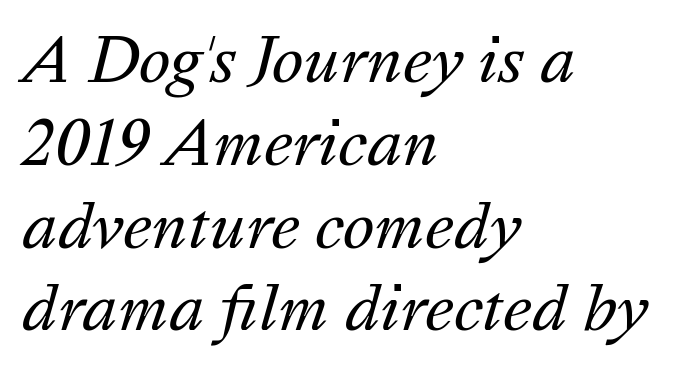
{"italic": "yes", "lean": "right", "slant_degrees": 16, "bold": "no", "weight": "regular", "width": "normal", "stroke_contrast": "medium", "x_height": "medium", "monospaced": "no", "underline": "no", "align": "left", "line_spacing": "normal", "line_spacing_ratio": 1.38, "letter_spacing": "normal", "letter_spacing_em": 0.0, "glyph_px": 60}
